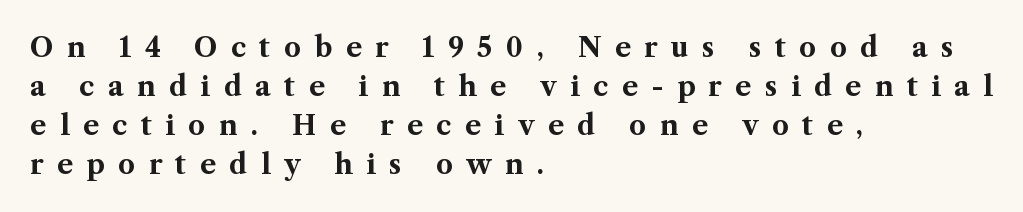
This block has exactly the height ordinary leading produces. Substantial extra tracking has been applied to these lines. The words here are not underlined. The rendering uses a bold face; every stroke is thick and dark.
